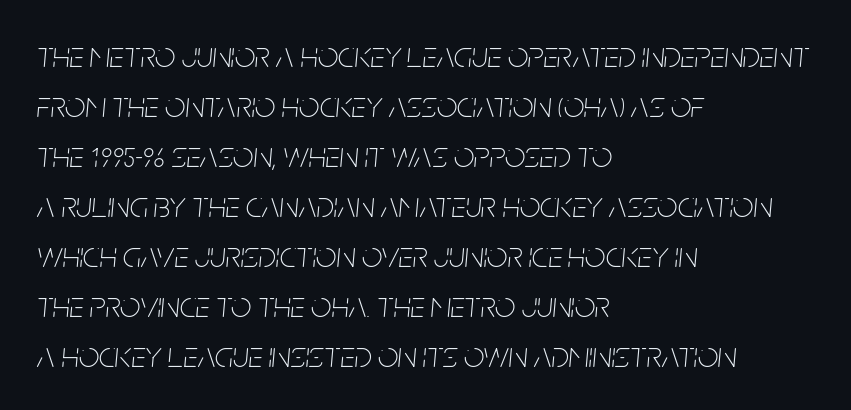
Q: Is the text bold? A: No.
Q: Is the text italic (slanted)? A: Yes, it leans right by about 5 degrees.
Q: Is the text underlined? A: No.
Q: How is the paragraph aligned? A: Left-aligned.
Q: Is the spacing between letters normal or unusually wide? A: Normal.
Q: Is the spacing between lines tight, normal or loose? A: Normal.
Q: Width (condensed, normal, or wide)? A: Condensed.
Q: Stroke contrast? A: Low.
Q: x-height? A: Large.
Q: Monospaced? A: No.
